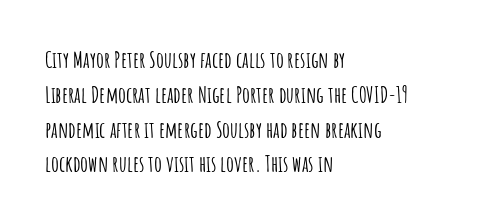
Q: Is the text italic (slanted)? A: No, it is upright.
Q: Is the text underlined? A: No.
Q: How is the paragraph aligned? A: Left-aligned.
Q: Is the spacing between letters normal or unusually wide? A: Normal.
Q: Is the spacing between lines tight, normal or loose? A: Normal.
